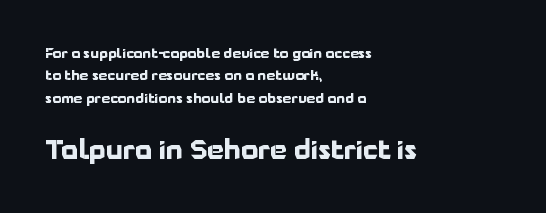
The image shows 27 px bold type, upright; set left-aligned, normal line spacing (1.6x), normal letter spacing, not underlined; the second (bottom) block is 1.93x larger.
